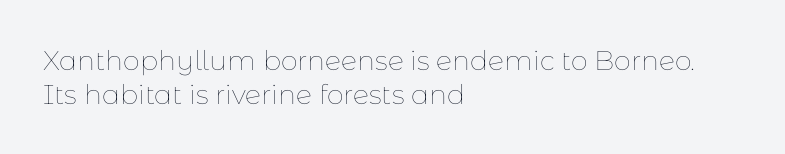
Q: Is the text bold? A: No.
Q: Is the text italic (slanted)? A: No, it is upright.
Q: Is the text underlined? A: No.
Q: How is the paragraph aligned? A: Left-aligned.
Q: Is the spacing between letters normal or unusually wide? A: Normal.
Q: Is the spacing between lines tight, normal or loose? A: Normal.
